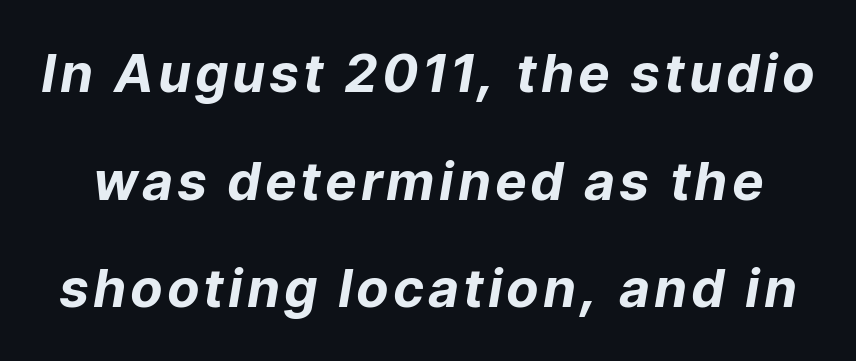
Q: Is the text bold? A: Yes.
Q: Is the text italic (slanted)? A: Yes, it leans right by about 9 degrees.
Q: Is the text underlined? A: No.
Q: Is the spacing between lines tight, normal or loose? A: Loose.
Q: Width (condensed, normal, or wide)? A: Normal.
Q: Stroke contrast? A: Low.
Q: x-height? A: Medium.
Q: Monospaced? A: No.
